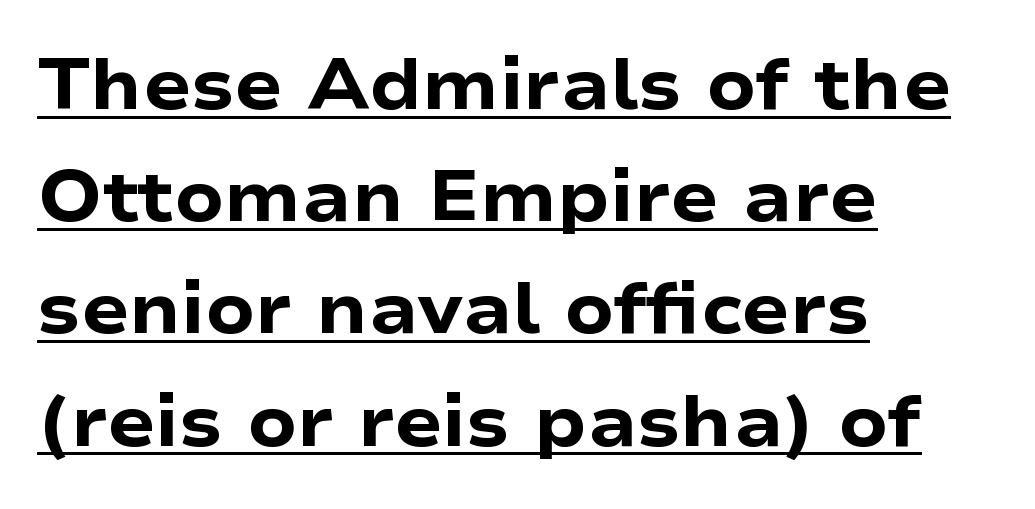
The face used here is rendered with its standard letterfit. Letterform terminals end flat and unadorned throughout the passage. Vertically, the passage feels balanced, rows spaced as you'd expect. Quick note: underline on.
